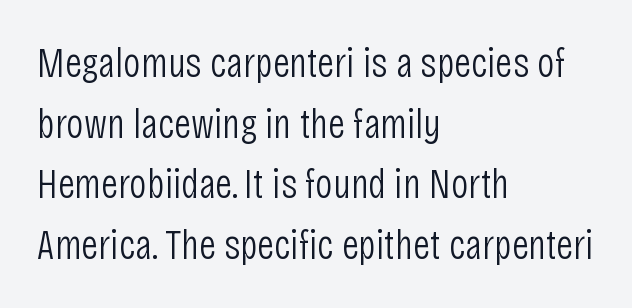
Q: Is the text bold? A: No.
Q: Is the text italic (slanted)? A: No, it is upright.
Q: Is the typeface a serif or a sans-serif typeface? A: Sans-serif.
Q: Is the text underlined? A: No.
Q: How is the paragraph aligned? A: Left-aligned.
Q: Is the spacing between letters normal or unusually wide? A: Normal.
Q: Is the spacing between lines tight, normal or loose? A: Normal.
Q: Width (condensed, normal, or wide)? A: Condensed.
Q: Stroke contrast? A: Low.
Q: x-height? A: Large.
Q: Monospaced? A: No.
